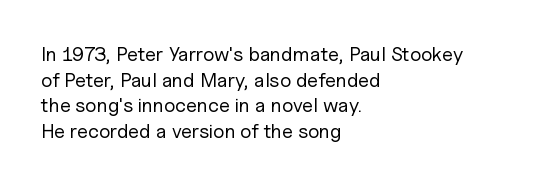
Q: Is the text bold? A: No.
Q: Is the text italic (slanted)? A: No, it is upright.
Q: Is the text underlined? A: No.
Q: How is the paragraph aligned? A: Left-aligned.
Q: Is the spacing between letters normal or unusually wide? A: Normal.
Q: Is the spacing between lines tight, normal or loose? A: Normal.
